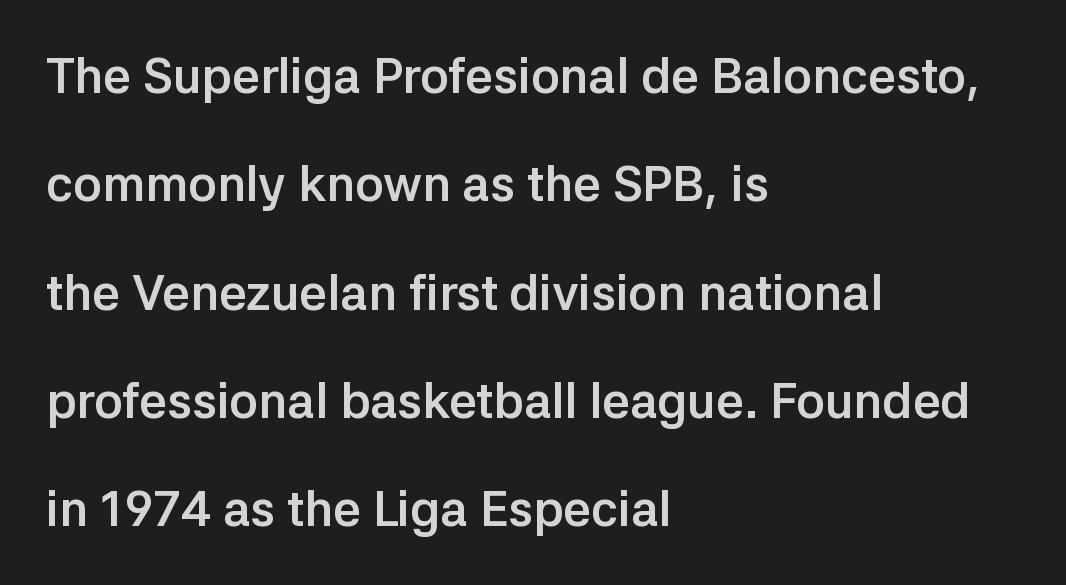
Q: Is the text bold? A: Yes.
Q: Is the text italic (slanted)? A: No, it is upright.
Q: Is the typeface a serif or a sans-serif typeface? A: Sans-serif.
Q: Is the text underlined? A: No.
Q: How is the paragraph aligned? A: Left-aligned.
Q: Is the spacing between letters normal or unusually wide? A: Normal.
Q: Is the spacing between lines tight, normal or loose? A: Loose.
Q: Width (condensed, normal, or wide)? A: Normal.
Q: Stroke contrast? A: Low.
Q: x-height? A: Medium.
Q: Monospaced? A: No.
